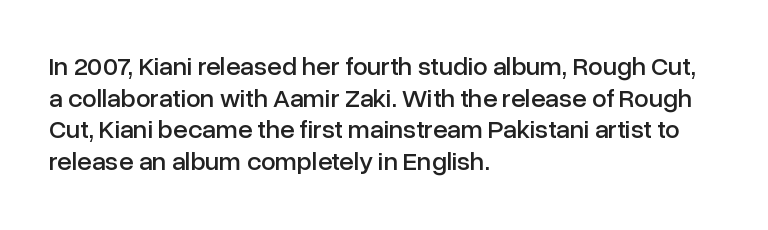
{"italic": "no", "underline": "no", "align": "left", "line_spacing_ratio": 1.22, "letter_spacing": "normal", "letter_spacing_em": 0.0, "glyph_px": 26}
